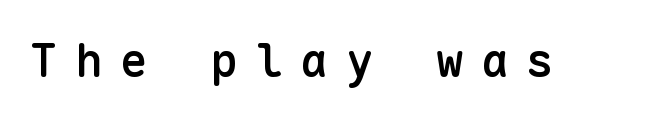
Q: Is the text bold? A: Semi-bold.
Q: Is the text italic (slanted)? A: No, it is upright.
Q: Is the typeface a serif or a sans-serif typeface? A: Sans-serif.
Q: Is the text underlined? A: No.
Q: Is the spacing between letters normal or unusually wide? A: Unusually wide.
Q: Width (condensed, normal, or wide)? A: Normal.
Q: Stroke contrast? A: Low.
Q: x-height? A: Medium.
Q: Monospaced? A: Yes.
